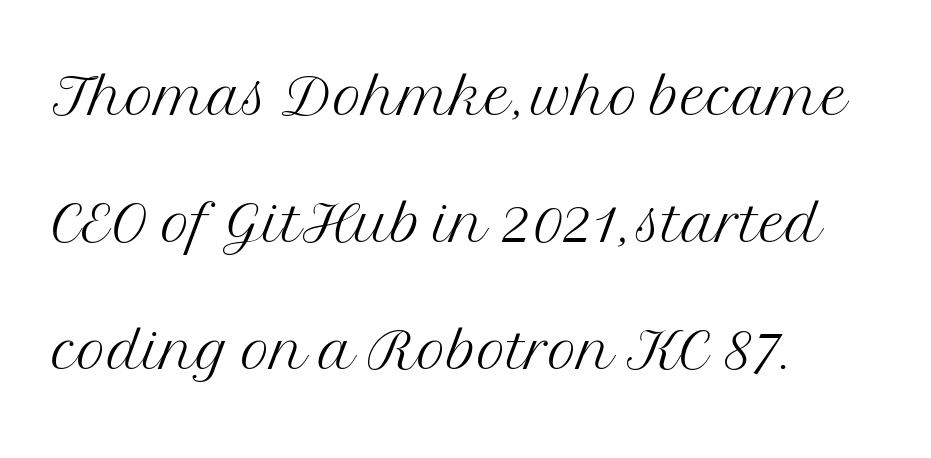
{"serif": "yes", "bold": "no", "weight": "light", "width": "normal", "stroke_contrast": "medium", "x_height": "medium", "monospaced": "no", "underline": "no", "align": "left", "line_spacing": "normal", "line_spacing_ratio": 1.59, "letter_spacing": "normal", "letter_spacing_em": 0.0, "glyph_px": 80}
